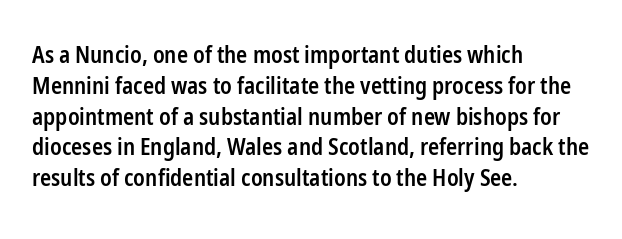
Q: Is the text bold? A: Semi-bold.
Q: Is the text italic (slanted)? A: No, it is upright.
Q: Is the text underlined? A: No.
Q: How is the paragraph aligned? A: Left-aligned.
Q: Is the spacing between letters normal or unusually wide? A: Normal.
Q: Is the spacing between lines tight, normal or loose? A: Normal.
